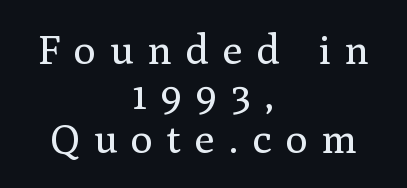
{"serif": "yes", "italic": "no", "bold": "no", "weight": "regular", "width": "normal", "stroke_contrast": "medium", "x_height": "medium", "monospaced": "no", "underline": "no", "align": "center", "line_spacing": "tight", "line_spacing_ratio": 1.09, "letter_spacing": "wide", "letter_spacing_em": 0.34, "glyph_px": 41}
